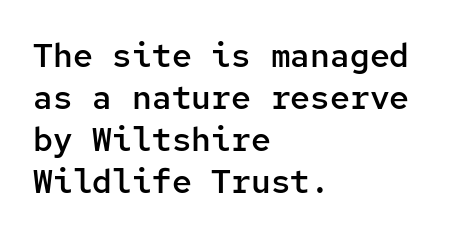
{"serif": "no", "italic": "no", "bold": "semi", "weight": "semibold", "width": "normal", "stroke_contrast": "low", "x_height": "medium", "monospaced": "yes", "underline": "no", "align": "left", "line_spacing": "normal", "line_spacing_ratio": 1.27, "letter_spacing": "normal", "letter_spacing_em": 0.0, "glyph_px": 33}
